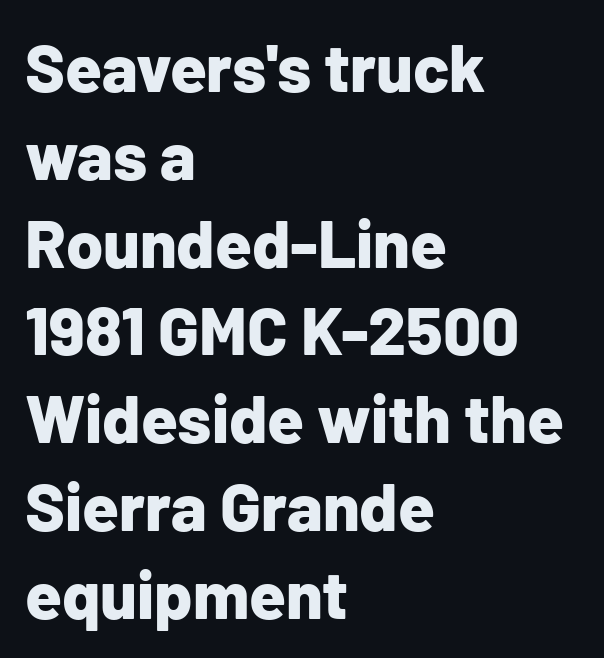
Successive baselines arrive at the customary interval. Caption: standard tracking, unaltered. The rendering uses natural spacing where letterforms have individual widths. Serif or sans? Sans — the stroke terminals are bare. The glyphs have the mass of a bold cut.
